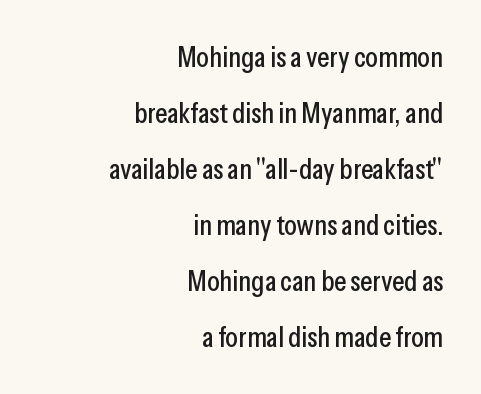
Each letter's strokes conclude bluntly, with no projecting serifs. The tracking reads as untouched default to a designer's eye. This rendering features lettering with no underline. Line endings align vertically; line beginnings do not. The vertical gap from one line to the next is large.
